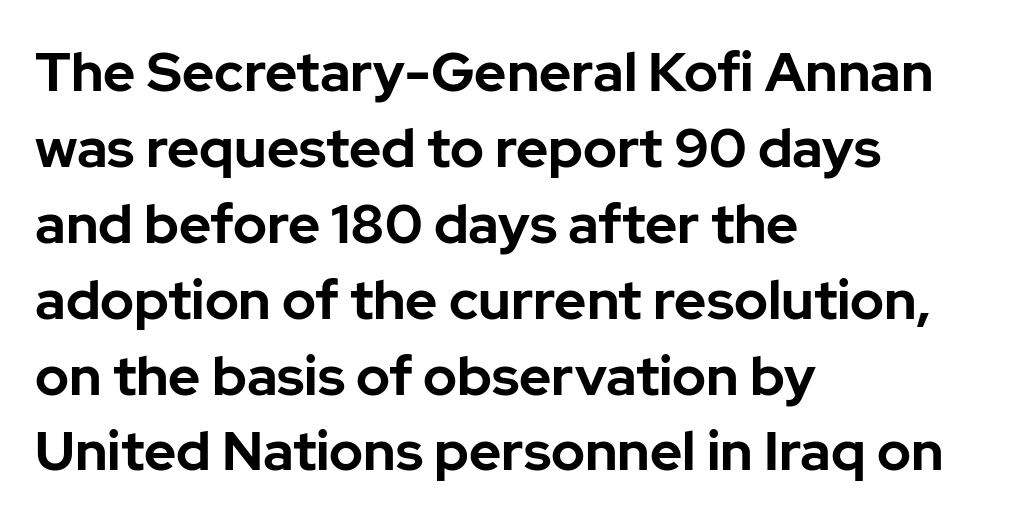
The image shows 55 px bold sans-serif type, upright; set left-aligned, normal line spacing (1.38x), normal letter spacing, not underlined; low stroke contrast and a medium x-height.
